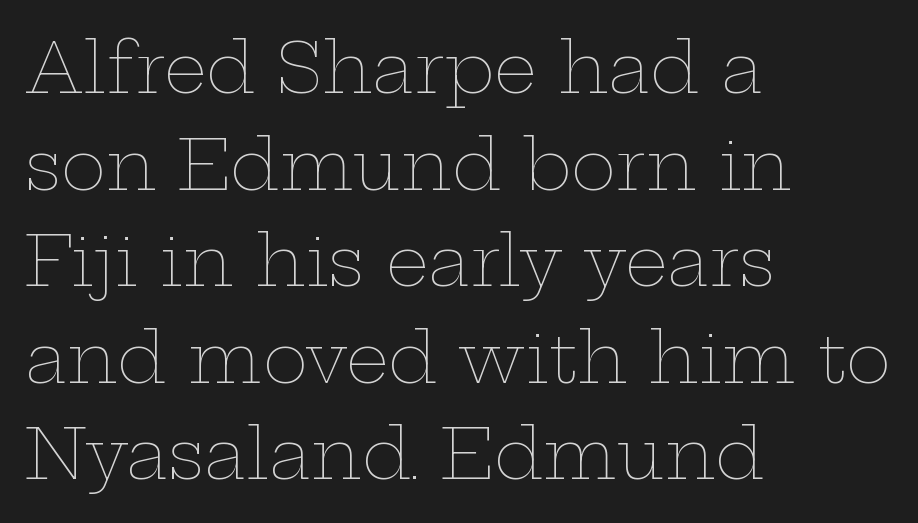
These lines are set flush left with a ragged right edge. Each letter keeps its own natural width here, so spacing adapts to shape. Does extra space separate the letters? No, they use regular spacing. Rows of type keep a routine distance in the vertical direction. Unbolded letterforms with no extra heft.
